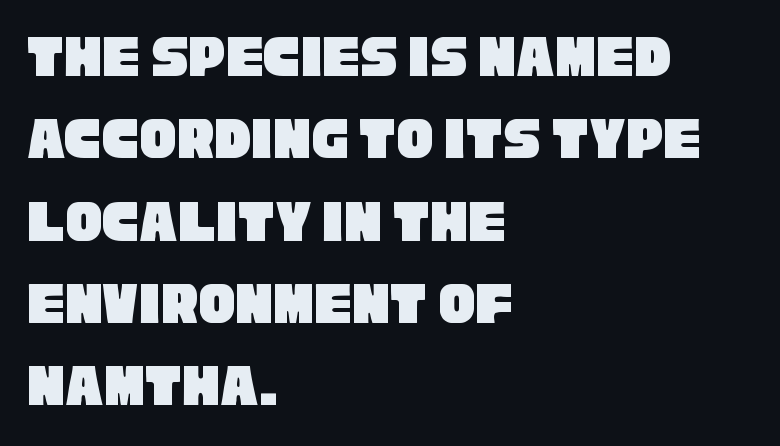
Q: Is the typeface a serif or a sans-serif typeface? A: Sans-serif.
Q: Is the text underlined? A: No.
Q: How is the paragraph aligned? A: Left-aligned.
Q: Is the spacing between letters normal or unusually wide? A: Normal.
Q: Is the spacing between lines tight, normal or loose? A: Normal.
Q: Width (condensed, normal, or wide)? A: Condensed.
Q: Stroke contrast? A: Low.
Q: x-height? A: Large.
Q: Monospaced? A: No.
